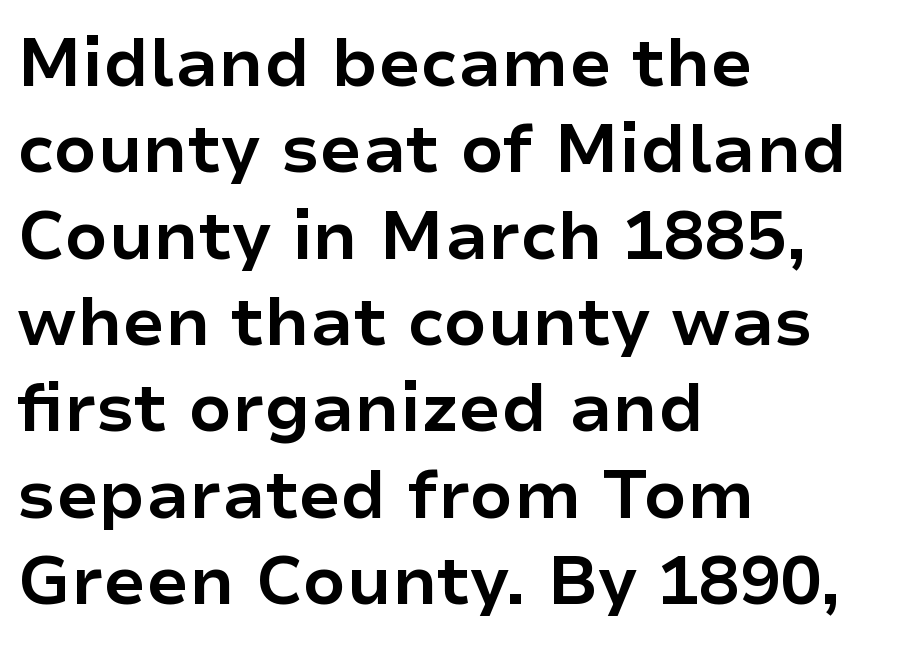
The image shows 68 px bold sans-serif type, upright; set left-aligned, normal line spacing (1.27x), normal letter spacing, not underlined; low stroke contrast and a medium x-height.
